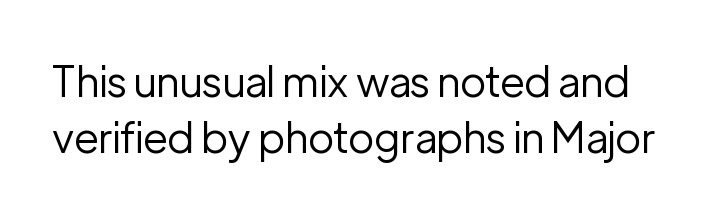
Q: Is the text bold? A: No.
Q: Is the text italic (slanted)? A: No, it is upright.
Q: Is the typeface a serif or a sans-serif typeface? A: Sans-serif.
Q: Is the text underlined? A: No.
Q: Is the spacing between letters normal or unusually wide? A: Normal.
Q: Is the spacing between lines tight, normal or loose? A: Normal.
Q: Width (condensed, normal, or wide)? A: Normal.
Q: Stroke contrast? A: Low.
Q: x-height? A: Medium.
Q: Monospaced? A: No.
